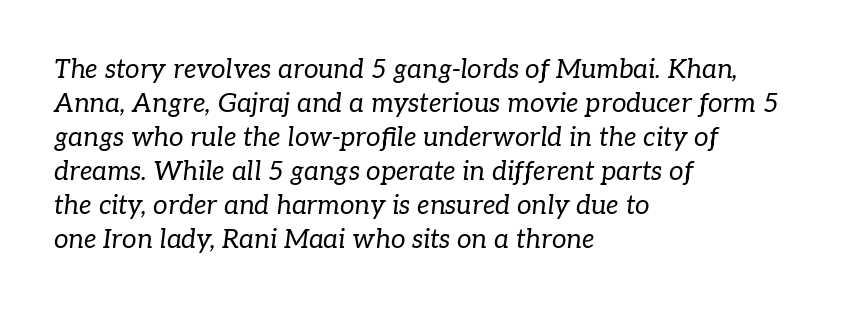
The image shows 26 px text type, italic (leaning right); set left-aligned, normal line spacing (1.31x), normal letter spacing, not underlined.
